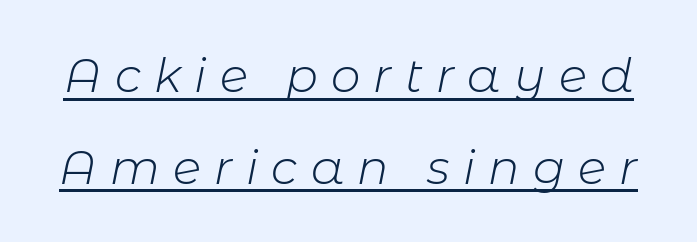
Honestly, the underline is the first thing you notice here. Think of a printed novel: that variable character pitch is what you see here. How would I describe the line gaps? Wide and relaxed. The tracking reads as deliberately expanded to a designer's eye. Every character sits at an angle, as italics do.
